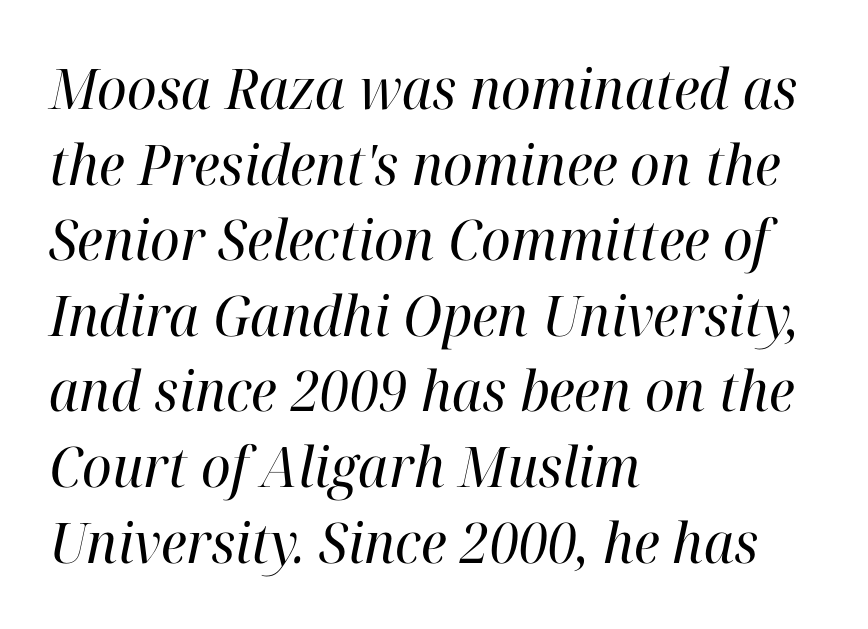
Q: Is the text bold? A: No.
Q: Is the text italic (slanted)? A: Yes, it leans right by about 12 degrees.
Q: Is the typeface a serif or a sans-serif typeface? A: Serif.
Q: Is the text underlined? A: No.
Q: How is the paragraph aligned? A: Left-aligned.
Q: Is the spacing between letters normal or unusually wide? A: Normal.
Q: Is the spacing between lines tight, normal or loose? A: Normal.
Q: Width (condensed, normal, or wide)? A: Normal.
Q: Stroke contrast? A: High.
Q: x-height? A: Medium.
Q: Monospaced? A: No.
